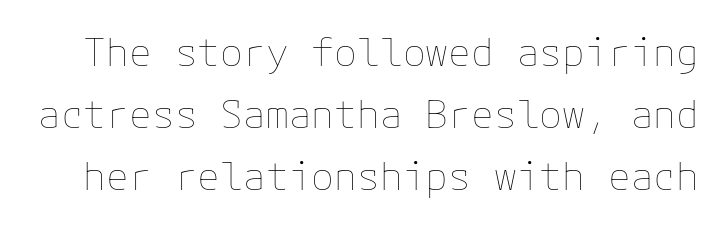
Here the glyphs are tracked normally, forming tight word shapes. Is there any slant? The stems are plumb. Type without underlining. Regarding leading, the lines here are spaced in the standard way.
